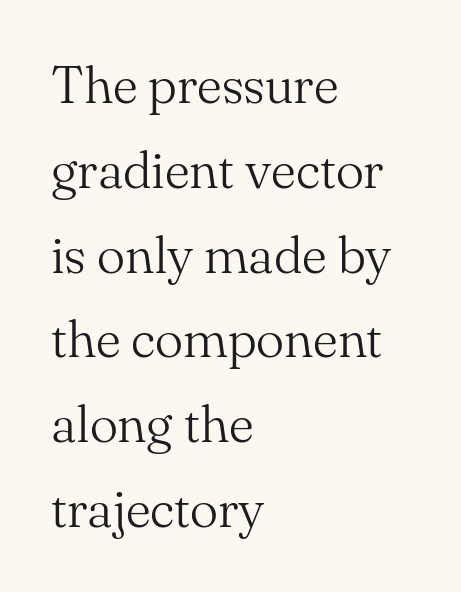
This reads as an unemphasized weight, regular at the heaviest. Letterform terminals end in serifs throughout the passage. Line starts are locked; line ends wander. How would I describe the line gaps? Plain and ordinary. When letters stand straight like this, we call the style roman or upright. Character widths vary here, with narrow letters taking less room than wide ones.
